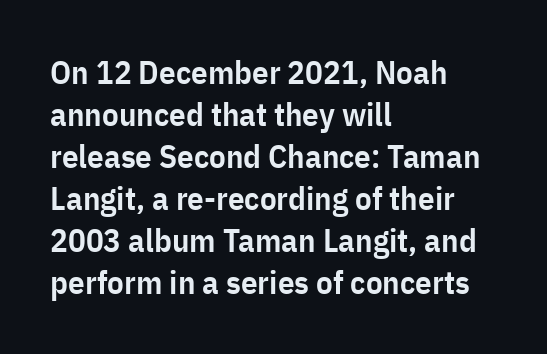
The lines sit at an ordinary, default distance from one another. These lines keep a tight, regular rhythm from letter to letter. This sample uses an upright cut, with every glyph sitting square on the baseline. Line beginnings align vertically; line endings do not. Plain, unruled lines of type. Note the varied advance widths — an 'i' is clearly narrower than an 'm'.
